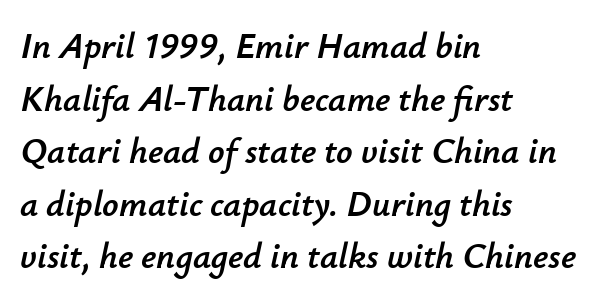
{"italic": "yes", "lean": "right", "slant_degrees": 12, "width": "normal", "stroke_contrast": "low", "x_height": "small", "monospaced": "no", "underline": "no", "align": "left", "line_spacing": "normal", "line_spacing_ratio": 1.46, "letter_spacing": "normal", "letter_spacing_em": 0.0, "glyph_px": 36}
